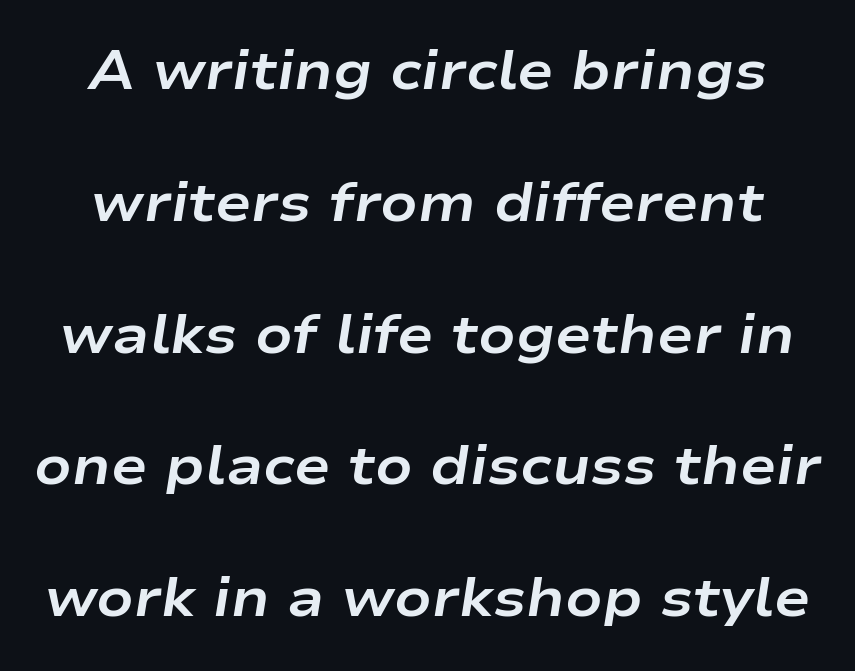
Chunky letters — that's bold for sure. The letters are slanted; this is an italic face. The letters advance in unequal steps, a hallmark of proportional type. The line-height multiplier appears high, well above default. Each row of text sits above clean, open space. The letterforms sit shoulder to shoulder at normal distance.
